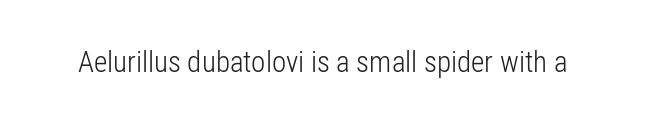
The image shows 29 px light, condensed sans-serif type, upright; set normal letter spacing, not underlined; low stroke contrast and a medium x-height.
